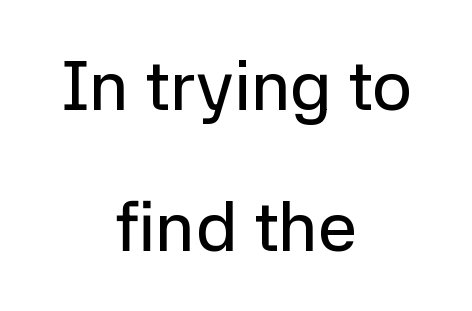
The image shows 70 px sans-serif type, upright; set centered, loose line spacing (2.01x), normal letter spacing, not underlined; low stroke contrast and a medium x-height.
